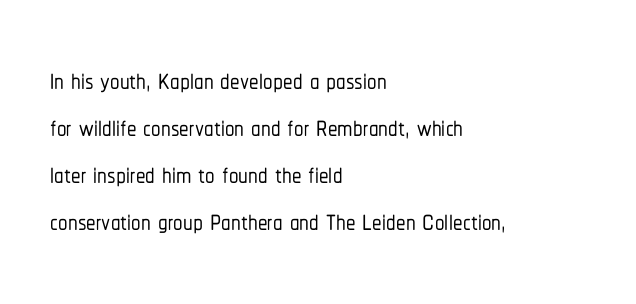
Honestly, the letter spacing is just normal — you wouldn't notice it. The passage is arranged the way most books set body copy — flush left. This sample has the flowing, uneven cadence of proportional lettering. Letterform terminals end flat and unadorned throughout the passage. Style check: upright. Underlining? Definitely not there.
